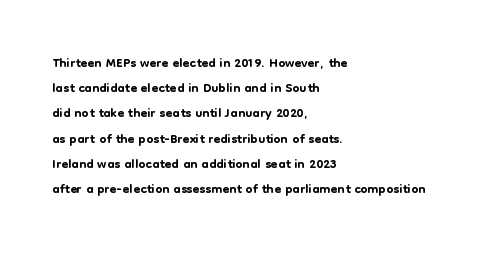
{"italic": "no", "underline": "no", "align": "left", "line_spacing": "normal", "line_spacing_ratio": 1.26, "letter_spacing": "normal", "letter_spacing_em": 0.0, "glyph_px": 20}
